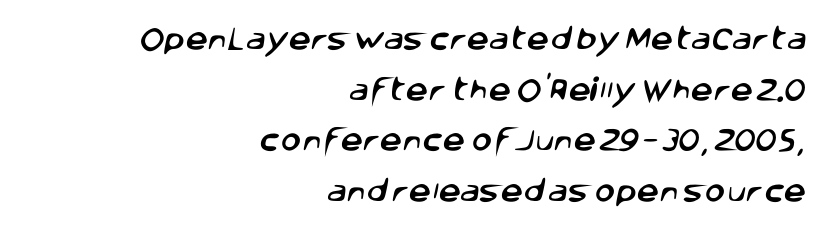
Q: Is the text underlined? A: No.
Q: How is the paragraph aligned? A: Right-aligned.
Q: Is the spacing between letters normal or unusually wide? A: Normal.
Q: Is the spacing between lines tight, normal or loose? A: Loose.
